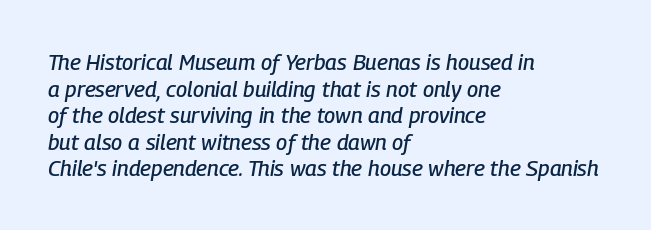
{"italic": "yes", "lean": "right", "slant_degrees": 9, "underline": "no", "align": "left", "line_spacing_ratio": 1.21, "letter_spacing": "normal", "letter_spacing_em": 0.0, "glyph_px": 22}
